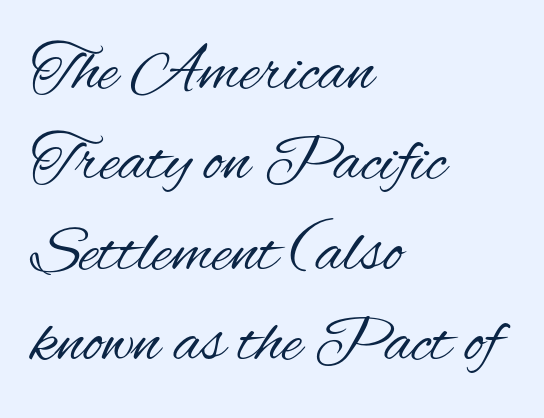
Stem width sits at or under what a default text font uses. Descenders are the only things crossing below the line. Varying glyph widths throughout — classic text-font behaviour. This sample uses plain, unmodified letter spacing.
